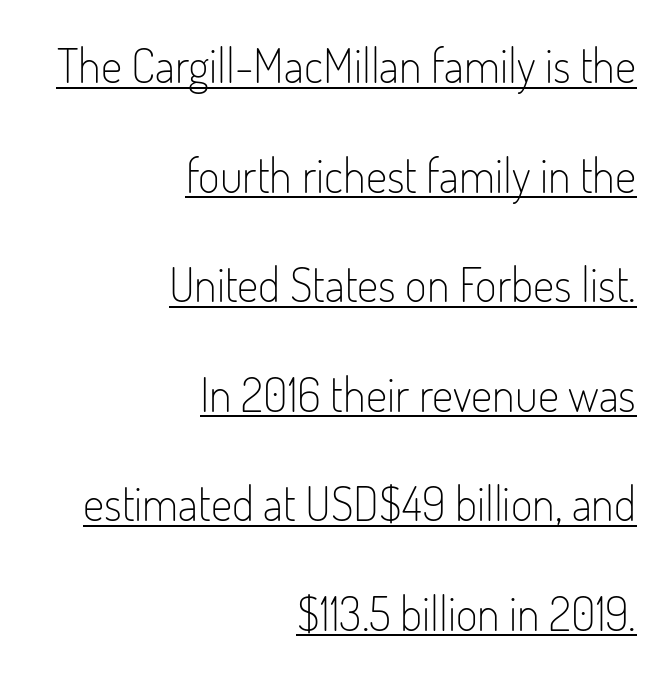
Letter spacing: default. The rendering anchors every line to the right-hand side. This is the regular roman posture of the typeface. The rendered words wear a rule along their underside. These lines stand farther apart than default settings would place them. You could not count columns in this text — the font is proportionally spaced.
